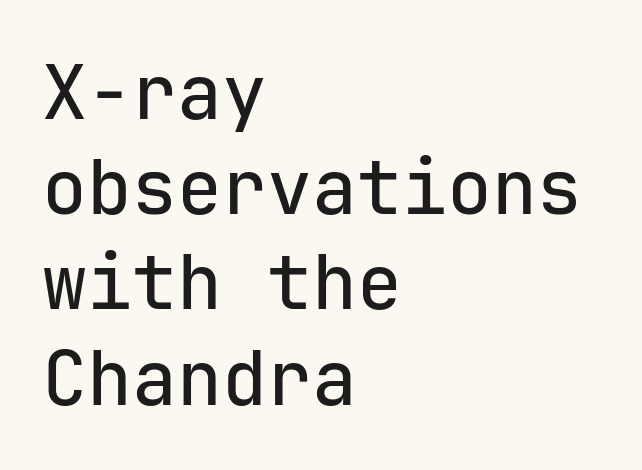
The image shows 75 px sans-serif type, upright, monospaced; set left-aligned, normal line spacing (1.27x), normal letter spacing, not underlined; low stroke contrast and a medium x-height.
